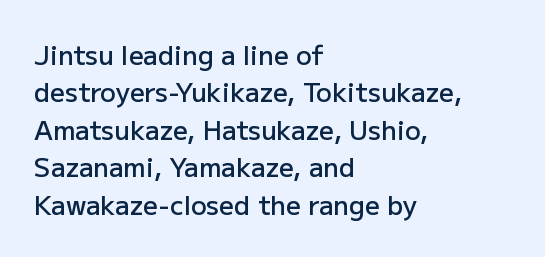
One-word summary of the alignment: left. A bit beefed up — I'd call it semibold rather than bold. Normally led — the rows are evenly, conventionally spaced. Bare-footed words on every line. If you drew a line through each stem, it would be perfectly vertical.
